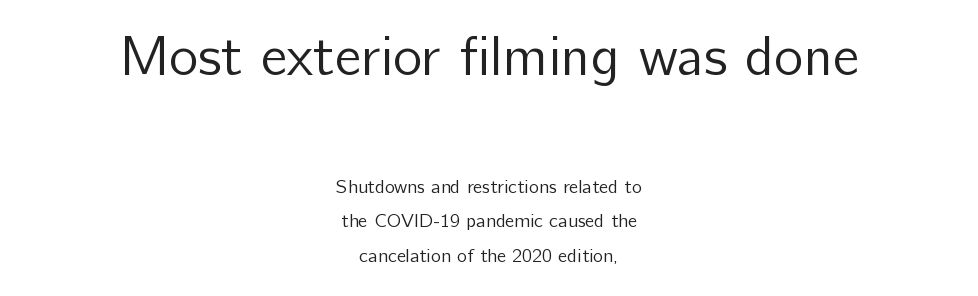
Q: Is the text bold? A: No.
Q: Is the text italic (slanted)? A: No, it is upright.
Q: Is the typeface a serif or a sans-serif typeface? A: Sans-serif.
Q: Is the text underlined? A: No.
Q: How is the paragraph aligned? A: Centered.
Q: Is the spacing between letters normal or unusually wide? A: Normal.
Q: Which block of text is set in a larger size, the first (top) or the second (bottom)? A: The first (top) one.
Q: Width (condensed, normal, or wide)? A: Normal.
Q: Stroke contrast? A: Low.
Q: x-height? A: Medium.
Q: Monospaced? A: No.
